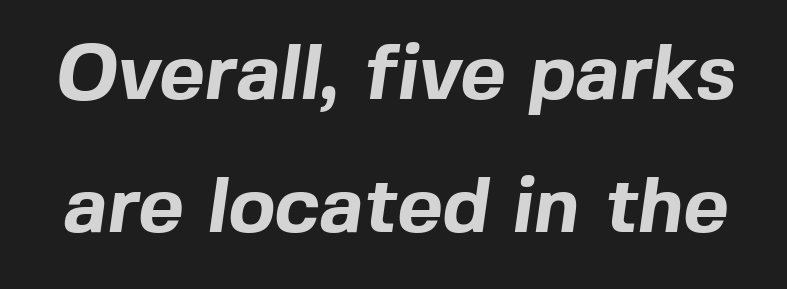
Q: Is the text bold? A: Yes.
Q: Is the typeface a serif or a sans-serif typeface? A: Sans-serif.
Q: Is the text underlined? A: No.
Q: Is the spacing between letters normal or unusually wide? A: Normal.
Q: Width (condensed, normal, or wide)? A: Normal.
Q: x-height? A: Medium.
Q: Monospaced? A: No.
